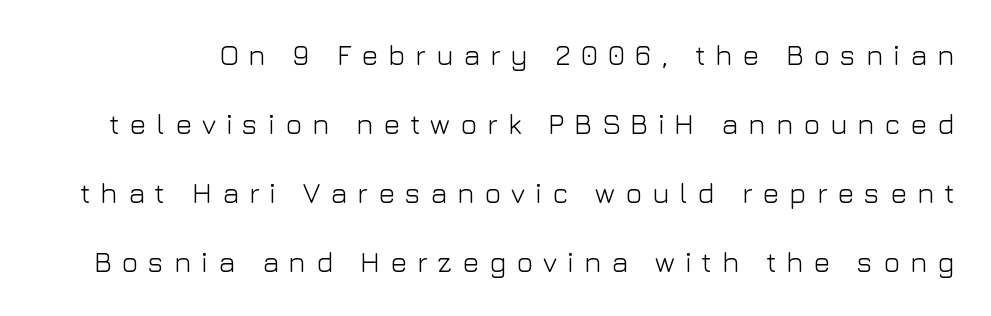
{"serif": "no", "italic": "no", "bold": "no", "weight": "light", "width": "normal", "stroke_contrast": "low", "x_height": "medium", "monospaced": "no", "underline": "no", "line_spacing": "loose", "line_spacing_ratio": 2.46, "letter_spacing": "wide", "letter_spacing_em": 0.36, "glyph_px": 28}
